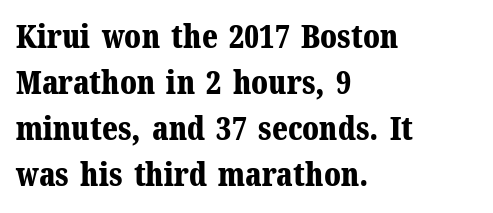
{"serif": "yes", "italic": "no", "bold": "yes", "weight": "bold", "width": "normal", "stroke_contrast": "medium", "x_height": "medium", "monospaced": "no", "underline": "no", "align": "left", "line_spacing": "normal", "line_spacing_ratio": 1.44, "letter_spacing": "normal", "letter_spacing_em": 0.0, "glyph_px": 32}
